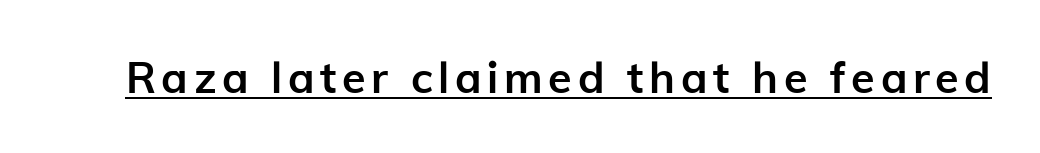
Italic? Not at all — the glyphs are vertical. The rendering uses the underline text-decoration. The letters advance in unequal steps, a hallmark of proportional type. The glyphs have the mass of a bold cut. The passage shown is typeset with a sans-serif family.
